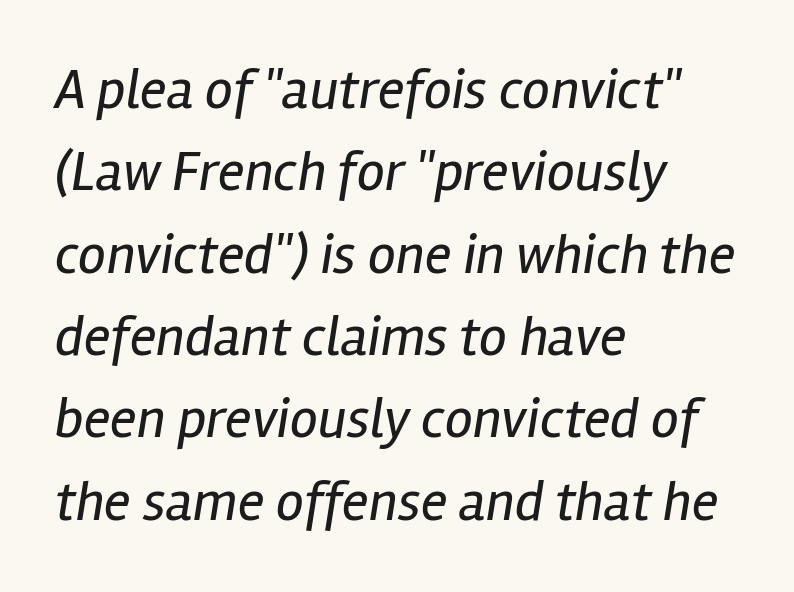
A clean baseline with only descenders dipping below it. Heft: none added — not bold. Line starts are locked; line ends wander. Italic: yes, the glyphs are oblique.
